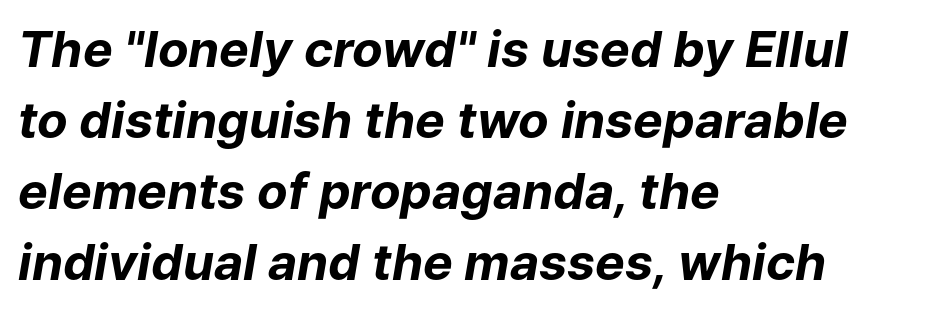
Compared with typical paragraphs, the rows here are spaced about the same. I'd describe the lettering as bold — thick and assertive. An italicized treatment has been applied to the whole sample. A typesetter would call this zero additional tracking. You could not count columns in this text — the font is proportionally spaced.
